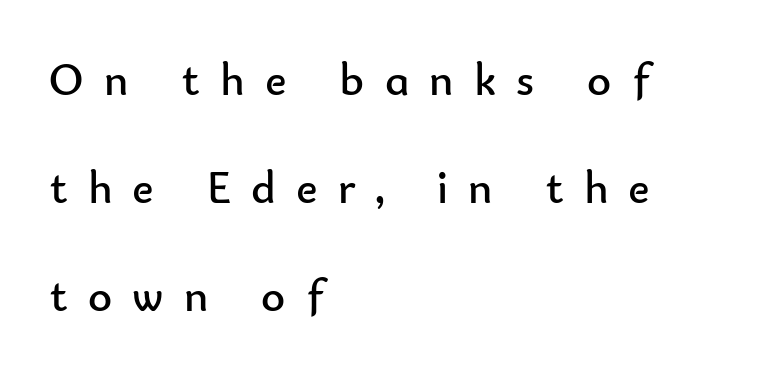
The image shows 46 px regular-weight sans-serif type, upright; set left-aligned, loose line spacing (2.35x), unusually wide letter spacing (+0.44 em), not underlined; low stroke contrast and a small x-height.
